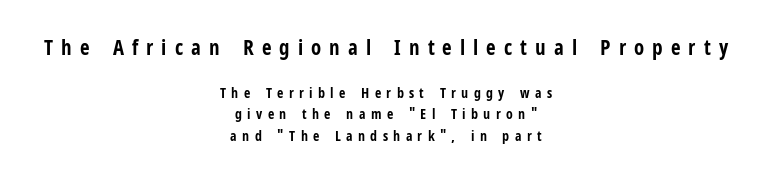
Q: Is the text bold? A: Yes.
Q: Is the text italic (slanted)? A: No, it is upright.
Q: Is the text underlined? A: No.
Q: How is the paragraph aligned? A: Centered.
Q: Is the spacing between letters normal or unusually wide? A: Unusually wide.
Q: Is the spacing between lines tight, normal or loose? A: Normal.
Q: Which block of text is set in a larger size, the first (top) or the second (bottom)? A: The first (top) one.
